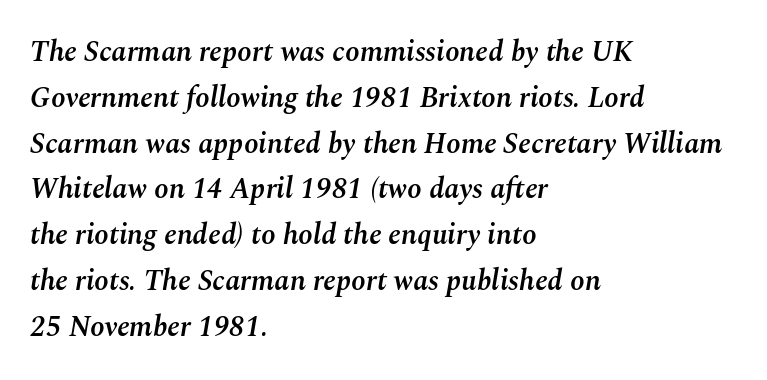
The image shows 29 px semibold type, italic (leaning right); set left-aligned, normal line spacing (1.58x), normal letter spacing, not underlined; medium stroke contrast and a medium x-height.
